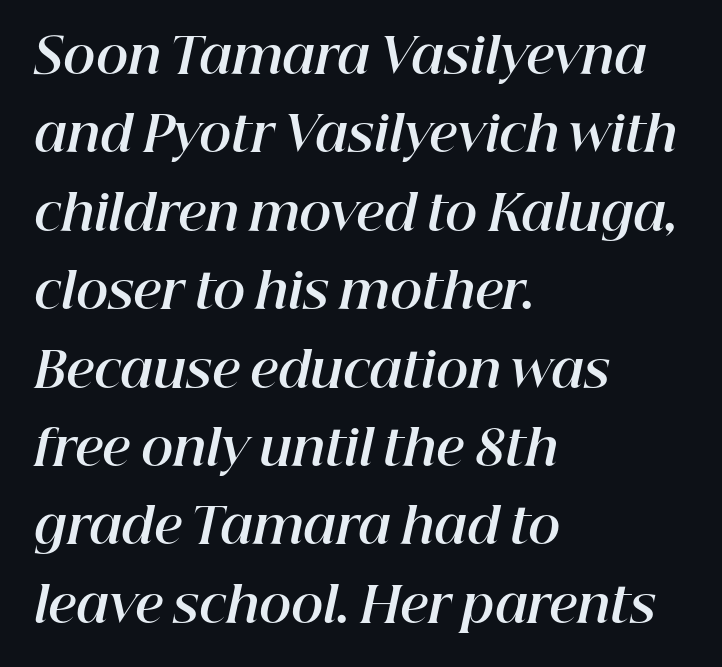
This rendering leaves character spacing at its baseline value. Descender tails drop into unmarked territory. This sample keeps an unexceptional amount of space between lines. Proportional: the letters do not fall into vertical columns. Leftover space on each line is placed entirely after the last word. The axis of the letterforms is tilted away from vertical.
